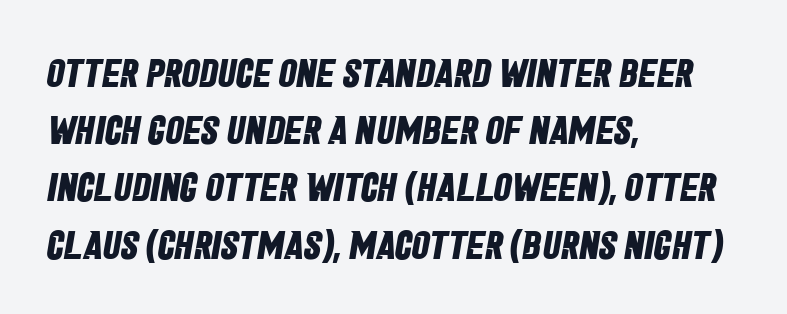
A typesetter would call this leading conventional body-copy spacing. Underline: absent. Default kerning and tracking; the words read as compact shapes. Each glyph is drawn with heavy, bold strokes. You can tell from the bare stems that sans-serif type was used. Do the characters align in a grid? No, the font is proportional.
